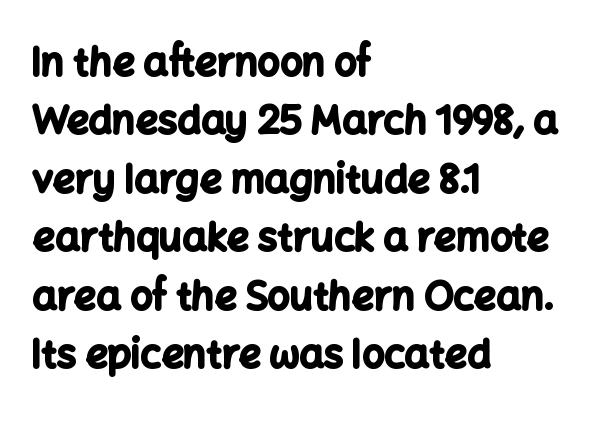
Q: Is the text bold? A: Yes.
Q: Is the text italic (slanted)? A: No, it is upright.
Q: Is the typeface a serif or a sans-serif typeface? A: Sans-serif.
Q: Is the text underlined? A: No.
Q: How is the paragraph aligned? A: Left-aligned.
Q: Is the spacing between letters normal or unusually wide? A: Normal.
Q: Is the spacing between lines tight, normal or loose? A: Normal.
Q: Width (condensed, normal, or wide)? A: Normal.
Q: Stroke contrast? A: Low.
Q: x-height? A: Medium.
Q: Monospaced? A: No.
